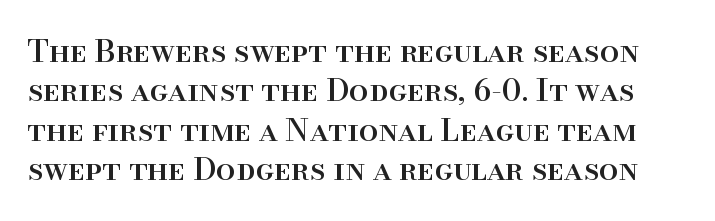
{"serif": "yes", "italic": "no", "width": "normal", "stroke_contrast": "high", "x_height": "small", "monospaced": "no", "underline": "no", "line_spacing": "normal", "line_spacing_ratio": 1.27, "letter_spacing": "normal", "letter_spacing_em": 0.0, "glyph_px": 31}
